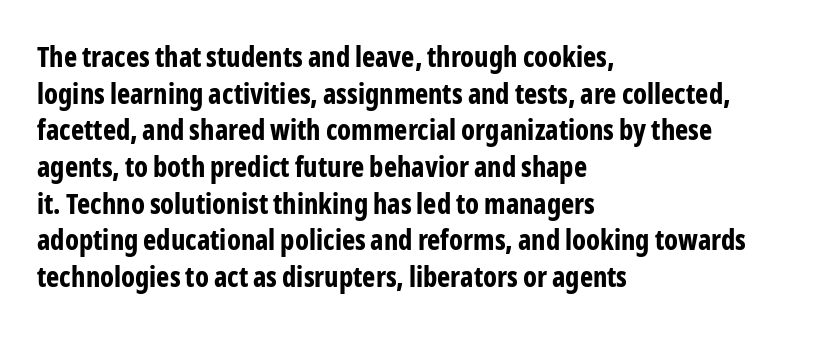
{"serif": "no", "italic": "no", "bold": "yes", "weight": "bold", "width": "condensed", "stroke_contrast": "low", "x_height": "medium", "monospaced": "no", "underline": "no", "align": "left", "line_spacing": "normal", "line_spacing_ratio": 1.31, "letter_spacing": "normal", "letter_spacing_em": 0.0, "glyph_px": 28}
